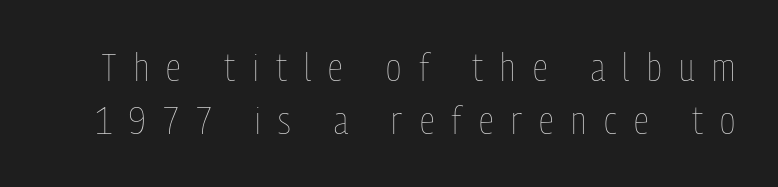
{"italic": "no", "bold": "no", "weight": "thin", "width": "condensed", "stroke_contrast": "low", "x_height": "medium", "monospaced": "no", "underline": "no", "line_spacing": "normal", "line_spacing_ratio": 1.36, "letter_spacing": "wide", "letter_spacing_em": 0.45, "glyph_px": 39}
